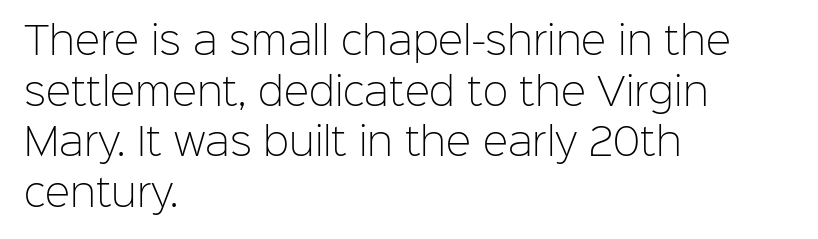
Q: Is the text bold? A: No.
Q: Is the text italic (slanted)? A: No, it is upright.
Q: Is the typeface a serif or a sans-serif typeface? A: Sans-serif.
Q: Is the text underlined? A: No.
Q: How is the paragraph aligned? A: Left-aligned.
Q: Is the spacing between letters normal or unusually wide? A: Normal.
Q: Is the spacing between lines tight, normal or loose? A: Normal.
Q: Width (condensed, normal, or wide)? A: Normal.
Q: Stroke contrast? A: Low.
Q: x-height? A: Medium.
Q: Monospaced? A: No.
